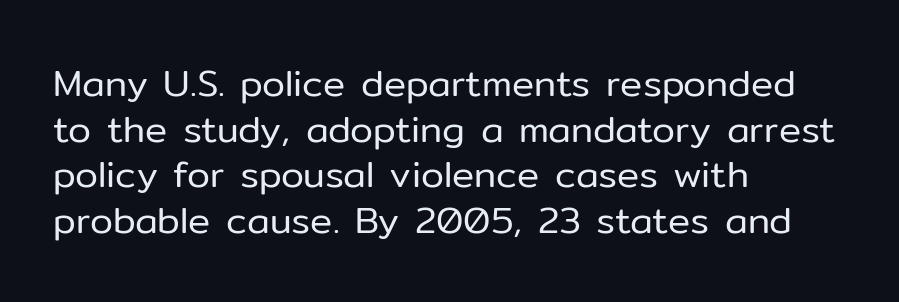
{"serif": "no", "italic": "no", "bold": "no", "weight": "regular", "width": "normal", "stroke_contrast": "low", "x_height": "medium", "monospaced": "no", "underline": "no", "align": "left", "line_spacing_ratio": 1.23, "letter_spacing": "normal", "letter_spacing_em": 0.0, "glyph_px": 37}
